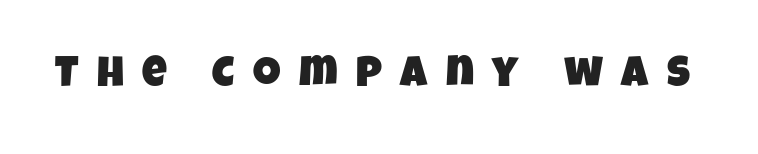
The image shows 43 px condensed sans-serif type; set unusually wide letter spacing (+0.43 em), not underlined; low stroke contrast and a large x-height.
